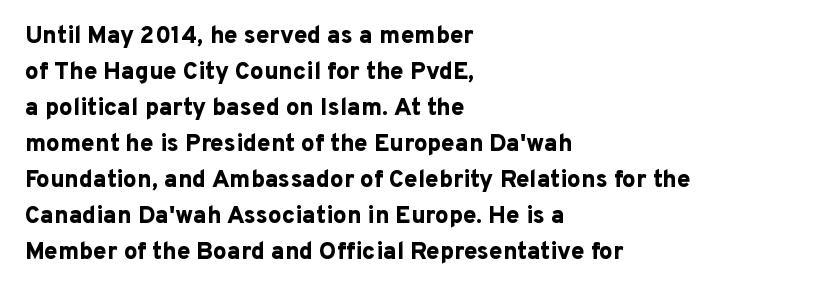
These lines are set flush left with a ragged right edge. Upright lettering throughout. Compared with typical body copy, the letter spacing here is the same. The line-height multiplier appears to be the usual default.
